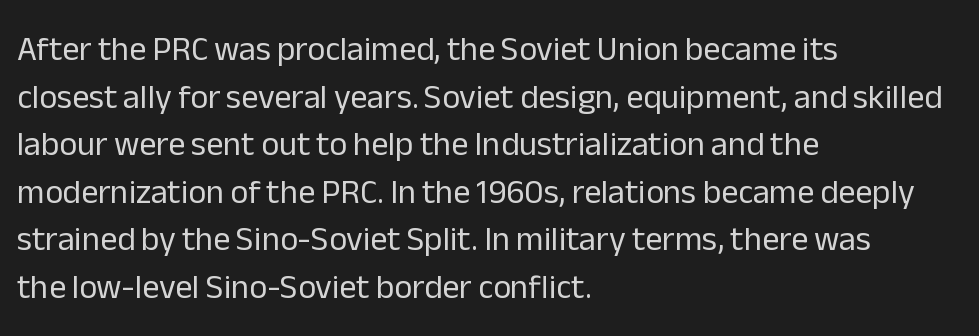
Q: Is the text bold? A: No.
Q: Is the text italic (slanted)? A: No, it is upright.
Q: Is the typeface a serif or a sans-serif typeface? A: Sans-serif.
Q: Is the text underlined? A: No.
Q: How is the paragraph aligned? A: Left-aligned.
Q: Is the spacing between letters normal or unusually wide? A: Normal.
Q: Is the spacing between lines tight, normal or loose? A: Normal.
Q: Width (condensed, normal, or wide)? A: Normal.
Q: Stroke contrast? A: Low.
Q: x-height? A: Medium.
Q: Monospaced? A: No.
